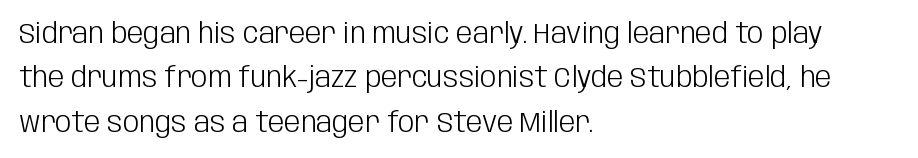
{"serif": "no", "italic": "no", "bold": "no", "weight": "light", "width": "condensed", "stroke_contrast": "low", "x_height": "large", "monospaced": "no", "underline": "no", "align": "left", "line_spacing": "normal", "line_spacing_ratio": 1.53, "letter_spacing": "normal", "letter_spacing_em": 0.0, "glyph_px": 29}
